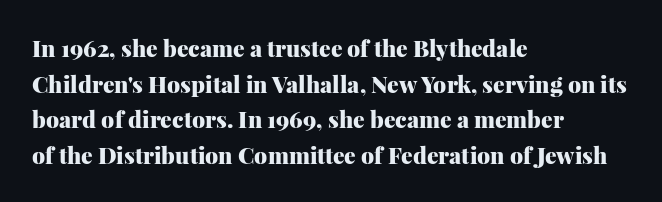
Q: Is the text bold? A: Yes.
Q: Is the text italic (slanted)? A: No, it is upright.
Q: Is the text underlined? A: No.
Q: How is the paragraph aligned? A: Left-aligned.
Q: Is the spacing between letters normal or unusually wide? A: Normal.
Q: Is the spacing between lines tight, normal or loose? A: Normal.
